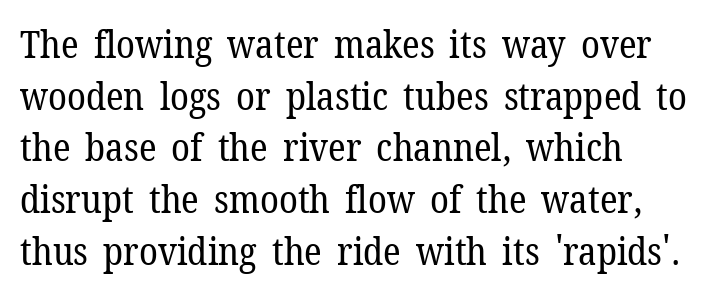
Q: Is the text bold? A: No.
Q: Is the text italic (slanted)? A: No, it is upright.
Q: Is the typeface a serif or a sans-serif typeface? A: Serif.
Q: Is the text underlined? A: No.
Q: Is the spacing between letters normal or unusually wide? A: Normal.
Q: Is the spacing between lines tight, normal or loose? A: Normal.
Q: Width (condensed, normal, or wide)? A: Normal.
Q: Stroke contrast? A: Low.
Q: x-height? A: Medium.
Q: Monospaced? A: No.
